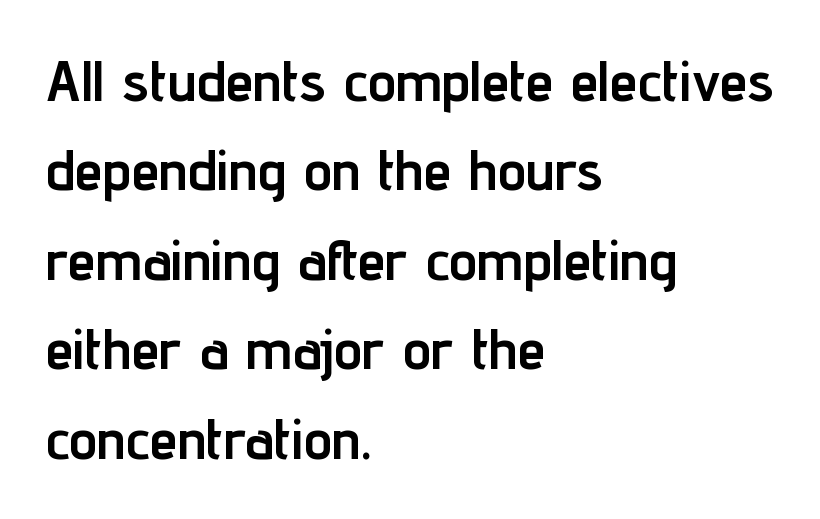
Q: Is the text bold? A: Yes.
Q: Is the text italic (slanted)? A: No, it is upright.
Q: Is the typeface a serif or a sans-serif typeface? A: Sans-serif.
Q: Is the text underlined? A: No.
Q: How is the paragraph aligned? A: Left-aligned.
Q: Is the spacing between letters normal or unusually wide? A: Normal.
Q: Is the spacing between lines tight, normal or loose? A: Normal.
Q: Width (condensed, normal, or wide)? A: Condensed.
Q: Stroke contrast? A: Low.
Q: x-height? A: Medium.
Q: Monospaced? A: No.
